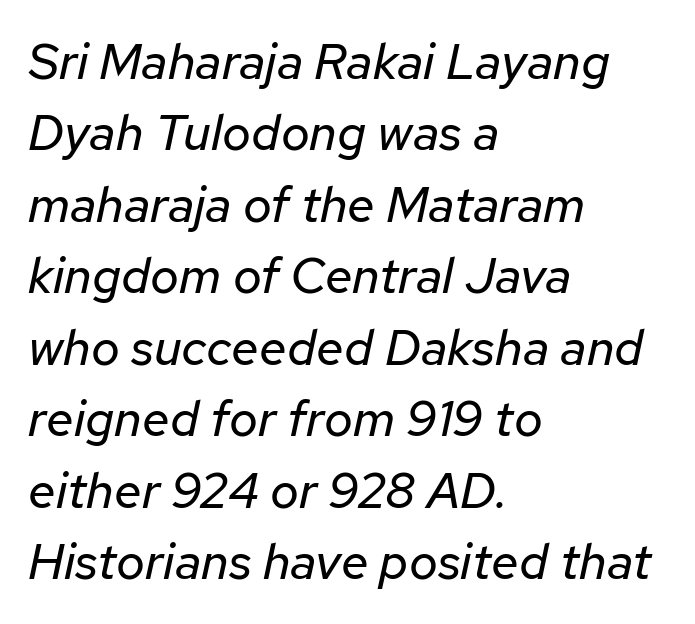
Q: Is the text bold? A: No.
Q: Is the text italic (slanted)? A: Yes, it leans right by about 12 degrees.
Q: Is the text underlined? A: No.
Q: How is the paragraph aligned? A: Left-aligned.
Q: Is the spacing between letters normal or unusually wide? A: Normal.
Q: Is the spacing between lines tight, normal or loose? A: Normal.
Q: Width (condensed, normal, or wide)? A: Normal.
Q: Stroke contrast? A: Low.
Q: x-height? A: Medium.
Q: Monospaced? A: No.
